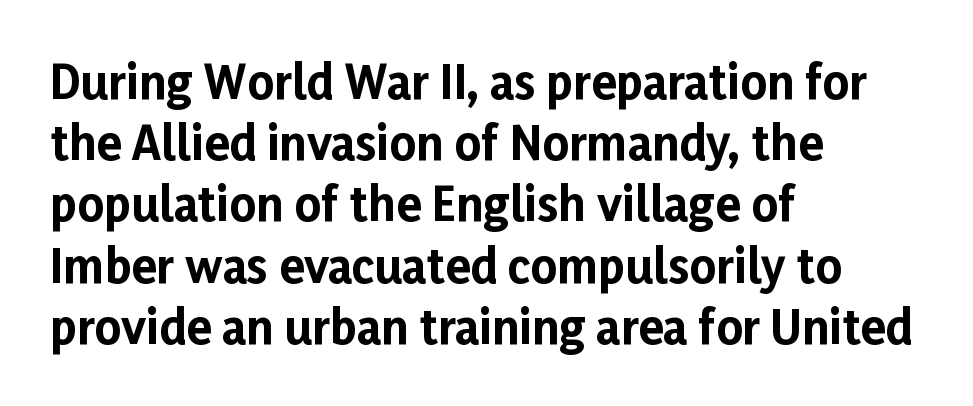
{"serif": "no", "italic": "no", "bold": "yes", "weight": "bold", "width": "normal", "stroke_contrast": "low", "x_height": "medium", "monospaced": "no", "underline": "no", "align": "left", "line_spacing": "normal", "line_spacing_ratio": 1.33, "letter_spacing": "normal", "letter_spacing_em": 0.0, "glyph_px": 46}
